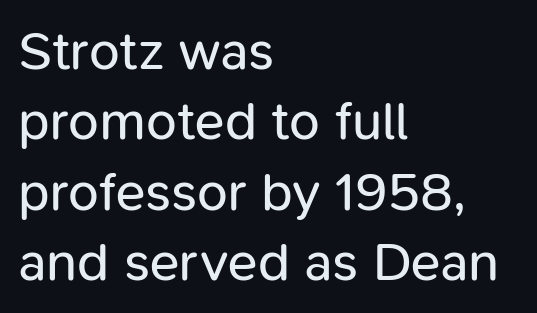
The image shows 55 px regular-weight sans-serif type, upright; set left-aligned, normal line spacing (1.28x), normal letter spacing, not underlined; low stroke contrast and a medium x-height.
